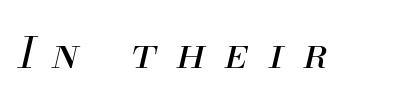
Q: Is the text bold? A: No.
Q: Is the text italic (slanted)? A: Yes, it leans right by about 13 degrees.
Q: Is the text underlined? A: No.
Q: Is the spacing between letters normal or unusually wide? A: Unusually wide.
Q: Width (condensed, normal, or wide)? A: Normal.
Q: Stroke contrast? A: Medium.
Q: x-height? A: Small.
Q: Monospaced? A: No.
